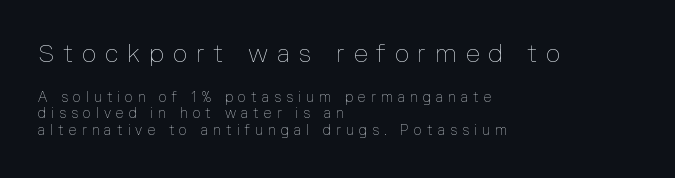
{"italic": "no", "bold": "no", "underline": "no", "align": "left", "line_spacing_ratio": 1.19, "letter_spacing": "wide", "letter_spacing_em": 0.36, "larger_block": "first", "size_ratio": 1.79, "glyph_px": 25}
